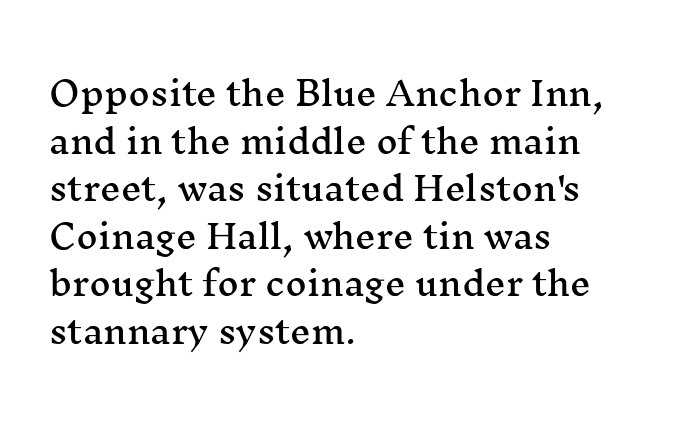
{"serif": "yes", "italic": "no", "width": "wide", "stroke_contrast": "medium", "x_height": "medium", "monospaced": "no", "underline": "no", "align": "left", "line_spacing": "normal", "line_spacing_ratio": 1.44, "letter_spacing": "normal", "letter_spacing_em": 0.0, "glyph_px": 33}
